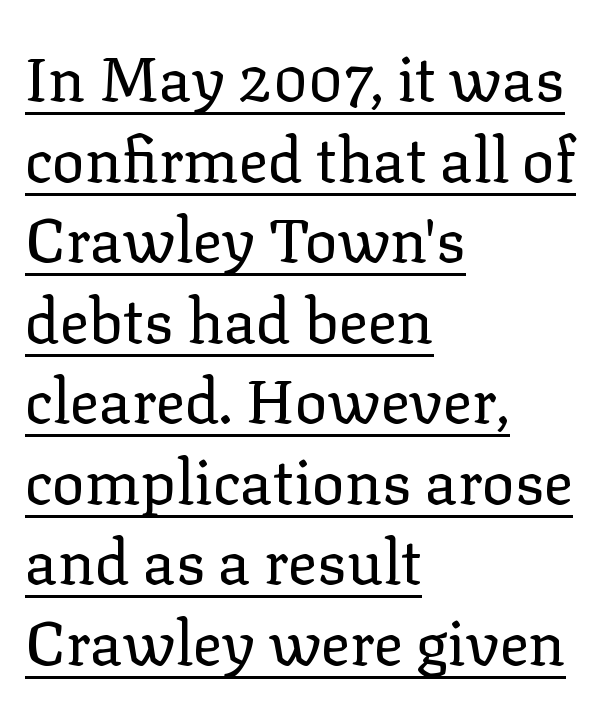
Q: Is the text bold? A: No.
Q: Is the text italic (slanted)? A: No, it is upright.
Q: Is the typeface a serif or a sans-serif typeface? A: Serif.
Q: Is the text underlined? A: Yes.
Q: How is the paragraph aligned? A: Left-aligned.
Q: Is the spacing between letters normal or unusually wide? A: Normal.
Q: Is the spacing between lines tight, normal or loose? A: Normal.
Q: Width (condensed, normal, or wide)? A: Normal.
Q: Stroke contrast? A: Low.
Q: x-height? A: Medium.
Q: Monospaced? A: No.
